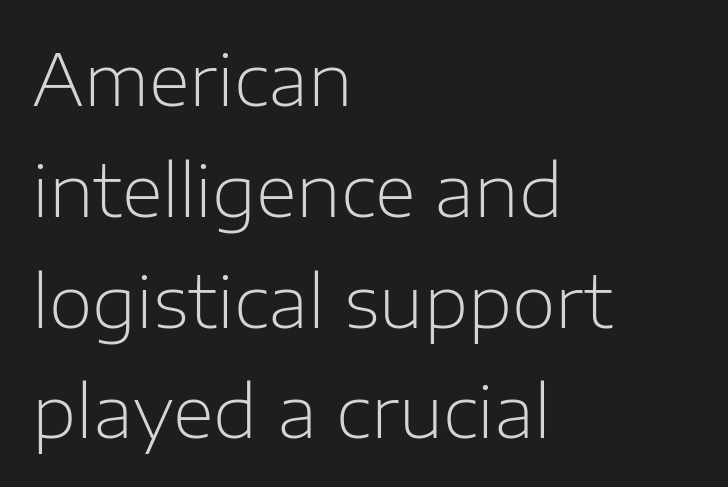
{"serif": "no", "italic": "no", "bold": "no", "weight": "light", "width": "normal", "stroke_contrast": "low", "x_height": "medium", "monospaced": "no", "underline": "no", "align": "left", "line_spacing": "normal", "line_spacing_ratio": 1.56, "letter_spacing": "normal", "letter_spacing_em": 0.0, "glyph_px": 71}
